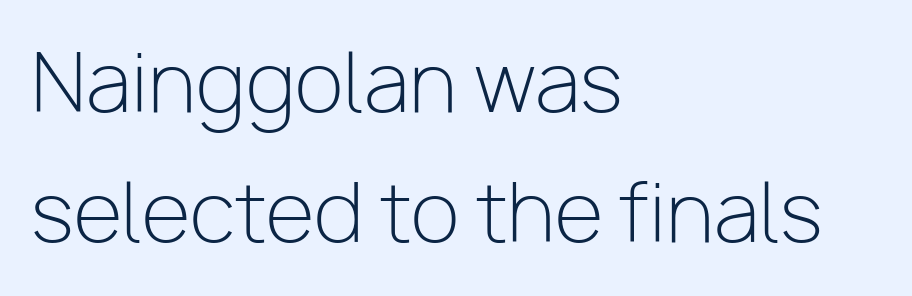
Q: Is the text bold? A: No.
Q: Is the text italic (slanted)? A: No, it is upright.
Q: Is the typeface a serif or a sans-serif typeface? A: Sans-serif.
Q: Is the text underlined? A: No.
Q: How is the paragraph aligned? A: Left-aligned.
Q: Is the spacing between letters normal or unusually wide? A: Normal.
Q: Is the spacing between lines tight, normal or loose? A: Normal.
Q: Width (condensed, normal, or wide)? A: Normal.
Q: Stroke contrast? A: Low.
Q: x-height? A: Medium.
Q: Monospaced? A: No.
